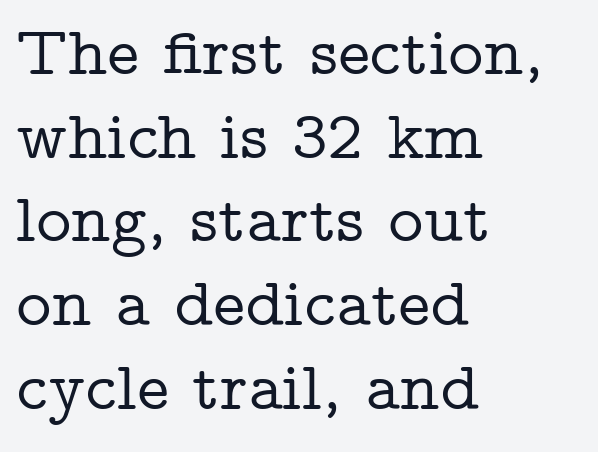
Inter-character spacing is left at the font's built-in metrics. The words here are not underlined. Does the type have serifs? Yes, each stem ends in a small foot. Varying glyph widths throughout — classic text-font behaviour.
